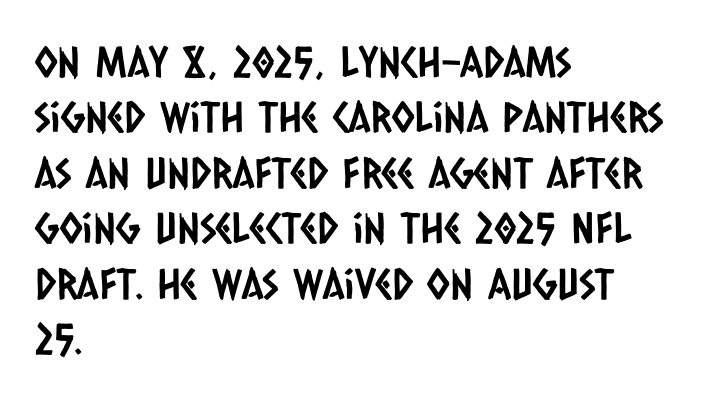
The image shows 42 px condensed sans-serif type; set left-aligned, normal line spacing (1.32x), normal letter spacing, not underlined; low stroke contrast and a large x-height.
